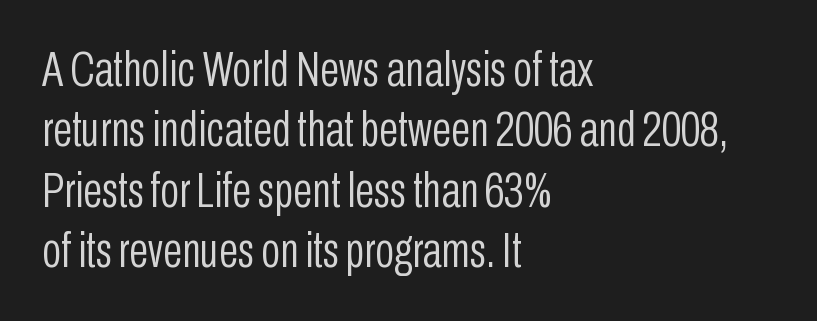
The image shows 50 px light, condensed sans-serif type, upright; set left-aligned, line spacing 1.21x, normal letter spacing, not underlined; low stroke contrast and a medium x-height.
